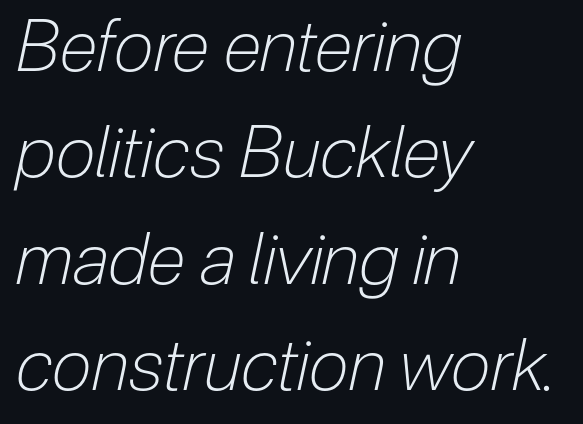
{"italic": "yes", "lean": "right", "slant_degrees": 12, "bold": "no", "weight": "light", "width": "condensed", "stroke_contrast": "low", "x_height": "medium", "monospaced": "no", "underline": "no", "align": "left", "line_spacing": "normal", "line_spacing_ratio": 1.5, "letter_spacing": "normal", "letter_spacing_em": 0.0, "glyph_px": 71}
